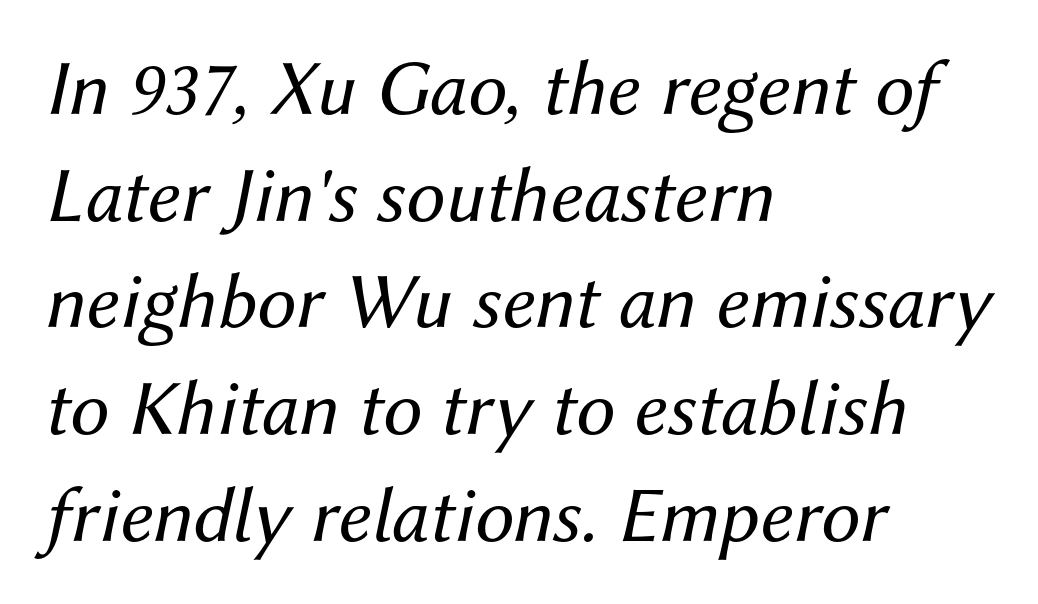
The image shows 79 px regular-weight type, italic (leaning right); set left-aligned, normal line spacing (1.35x), normal letter spacing, not underlined; medium stroke contrast and a medium x-height.
